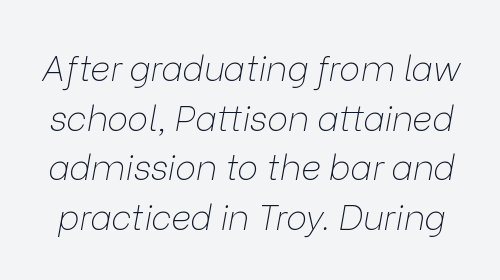
{"italic": "yes", "lean": "right", "slant_degrees": 9, "bold": "no", "weight": "thin", "width": "normal", "stroke_contrast": "low", "x_height": "medium", "monospaced": "no", "underline": "no", "line_spacing": "normal", "line_spacing_ratio": 1.42, "letter_spacing": "normal", "letter_spacing_em": 0.0, "glyph_px": 35}
